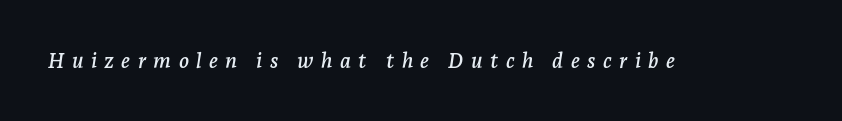
Q: Is the text italic (slanted)? A: Yes, it leans right by about 7 degrees.
Q: Is the text underlined? A: No.
Q: Is the spacing between letters normal or unusually wide? A: Unusually wide.
